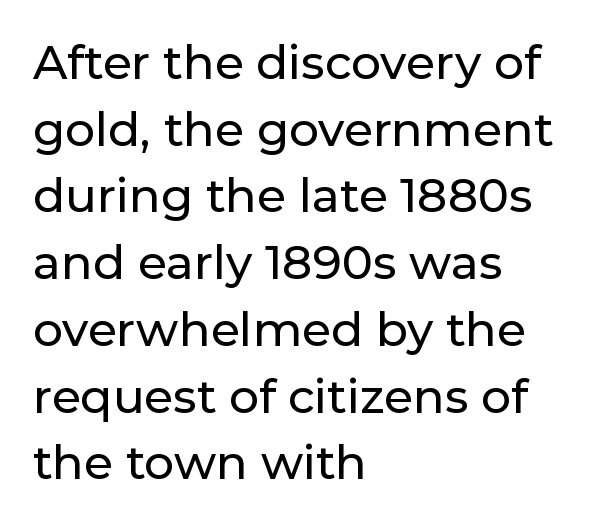
The image shows 47 px sans-serif type, upright; set left-aligned, normal line spacing (1.42x), normal letter spacing, not underlined; low stroke contrast and a medium x-height.
